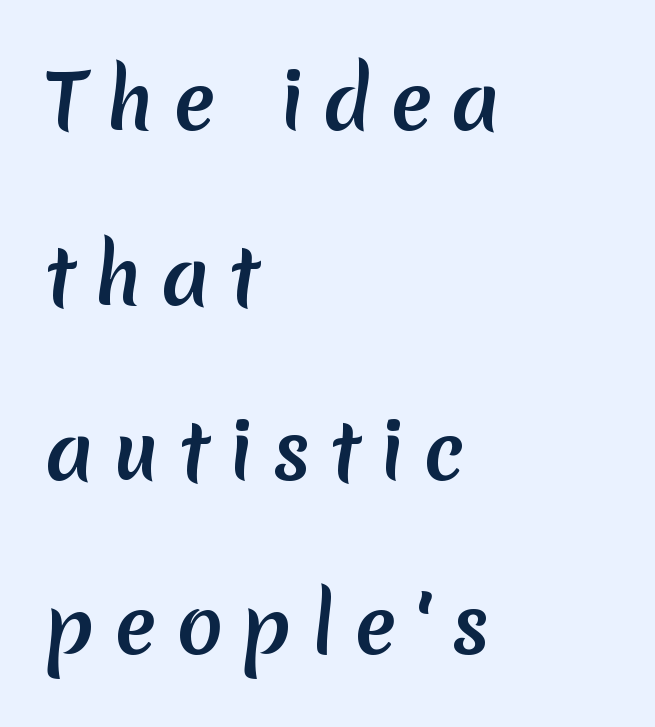
The image shows 77 px semibold sans-serif type; set left-aligned, loose line spacing (2.27x), unusually wide letter spacing (+0.25 em), not underlined; low stroke contrast and a medium x-height.
